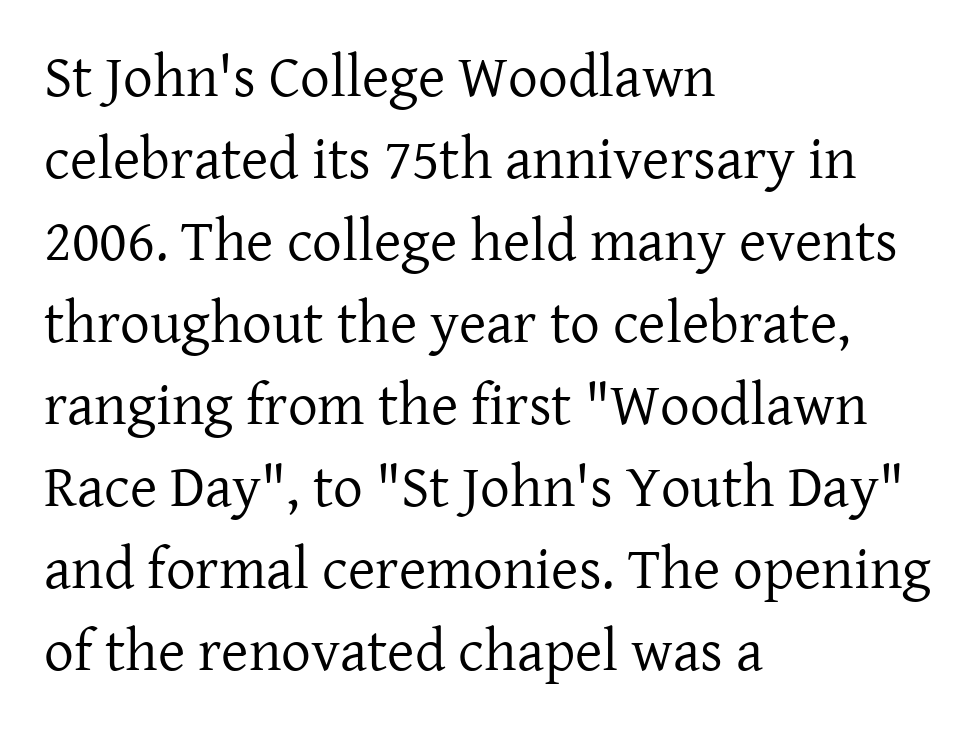
{"serif": "yes", "italic": "no", "bold": "no", "weight": "regular", "width": "normal", "stroke_contrast": "low", "x_height": "medium", "monospaced": "no", "underline": "no", "align": "left", "line_spacing": "normal", "line_spacing_ratio": 1.39, "letter_spacing": "normal", "letter_spacing_em": 0.0, "glyph_px": 59}
